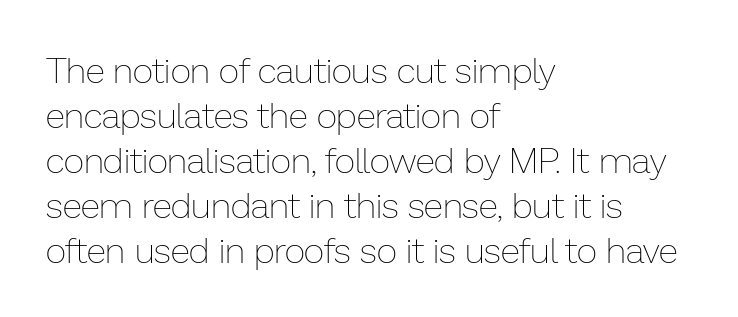
Q: Is the text bold? A: No.
Q: Is the text italic (slanted)? A: No, it is upright.
Q: Is the text underlined? A: No.
Q: How is the paragraph aligned? A: Left-aligned.
Q: Is the spacing between letters normal or unusually wide? A: Normal.
Q: Is the spacing between lines tight, normal or loose? A: Normal.
Q: Width (condensed, normal, or wide)? A: Normal.
Q: Stroke contrast? A: Low.
Q: x-height? A: Medium.
Q: Monospaced? A: No.
